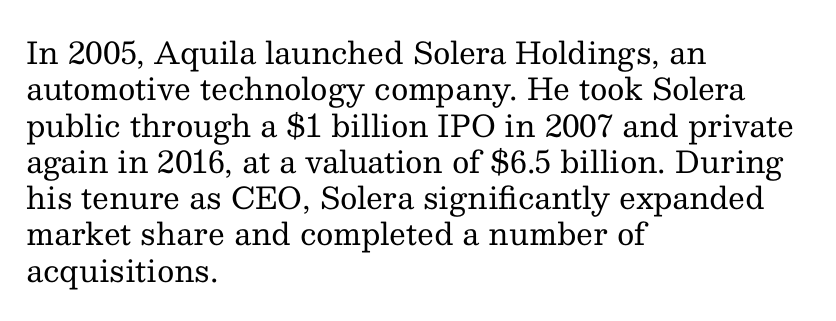
{"serif": "yes", "italic": "no", "bold": "no", "weight": "regular", "width": "normal", "stroke_contrast": "medium", "x_height": "medium", "monospaced": "no", "underline": "no", "align": "left", "line_spacing_ratio": 1.21, "letter_spacing": "normal", "letter_spacing_em": 0.0, "glyph_px": 30}
